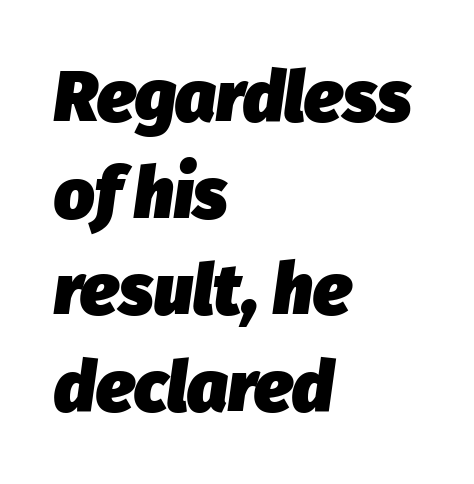
The letters are bold, with thick, heavy strokes. This sample uses an oblique cut, with every glyph tilted off the vertical. Line beginnings align vertically; line endings do not. The vertical gap from one line to the next is medium. Varying glyph widths throughout — classic text-font behaviour.
